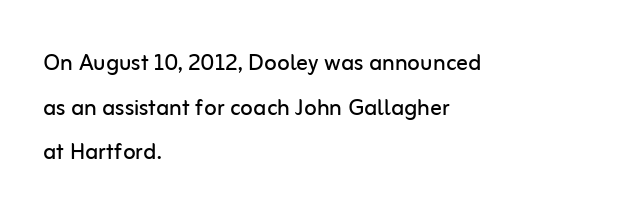
You could not count columns in this text — the font is proportionally spaced. The space directly below the letters is spotless. Compared with a centered layout, this one pins lines to the left instead. The font family rendered here belongs to the sans-serif group.
